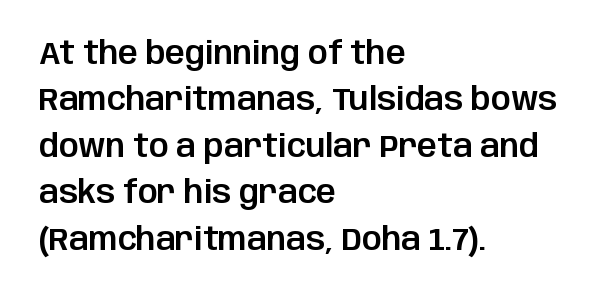
{"serif": "no", "italic": "no", "width": "normal", "stroke_contrast": "low", "x_height": "large", "monospaced": "no", "underline": "no", "align": "left", "line_spacing": "normal", "line_spacing_ratio": 1.5, "letter_spacing": "normal", "letter_spacing_em": 0.0, "glyph_px": 31}
